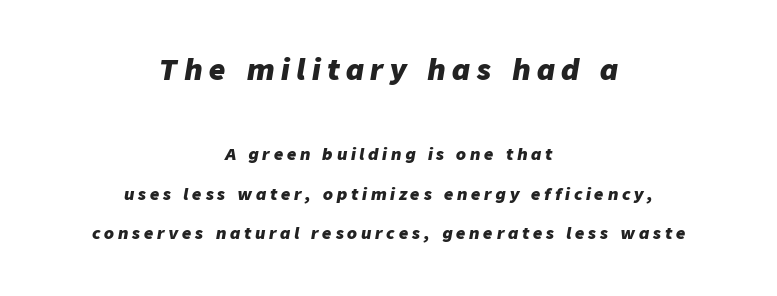
The image shows 28 px heavy type, italic (leaning right); set centered, loose line spacing (2.46x), unusually wide letter spacing (+0.24 em), not underlined; the first (top) block is 1.75x larger; low stroke contrast and a medium x-height.
